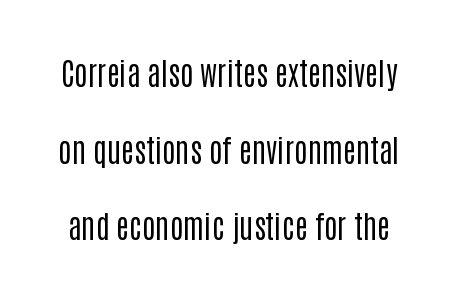
Q: Is the text bold? A: No.
Q: Is the text italic (slanted)? A: No, it is upright.
Q: Is the typeface a serif or a sans-serif typeface? A: Sans-serif.
Q: Is the text underlined? A: No.
Q: Is the spacing between letters normal or unusually wide? A: Normal.
Q: Is the spacing between lines tight, normal or loose? A: Loose.
Q: Width (condensed, normal, or wide)? A: Condensed.
Q: Stroke contrast? A: Low.
Q: x-height? A: Large.
Q: Monospaced? A: No.
